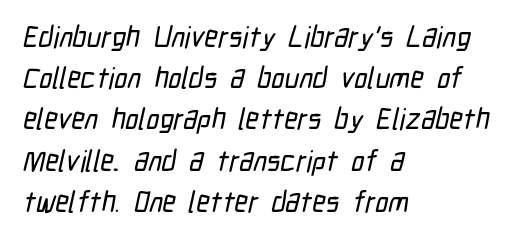
{"serif": "no", "width": "condensed", "stroke_contrast": "low", "x_height": "medium", "monospaced": "no", "underline": "no", "align": "left", "line_spacing": "normal", "line_spacing_ratio": 1.42, "letter_spacing": "normal", "letter_spacing_em": 0.0, "glyph_px": 29}
